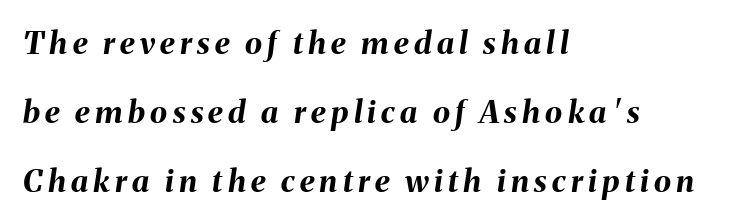
The image shows 31 px bold type, italic (leaning right); set left-aligned, loose line spacing (2.22x), not underlined; medium stroke contrast and a medium x-height.
